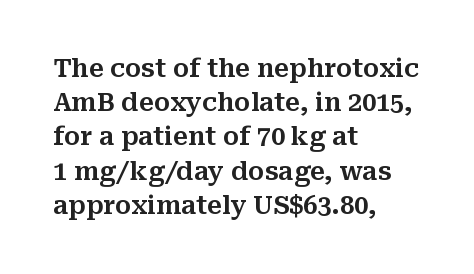
The lettering holds an erect, upright posture throughout. Nobody drew a line under any word here. This rendering uses left alignment, leaving the right contour irregular. Each new line begins a customary step beneath the previous one. Students, note that the glyphs here touch the page at normal intervals.
